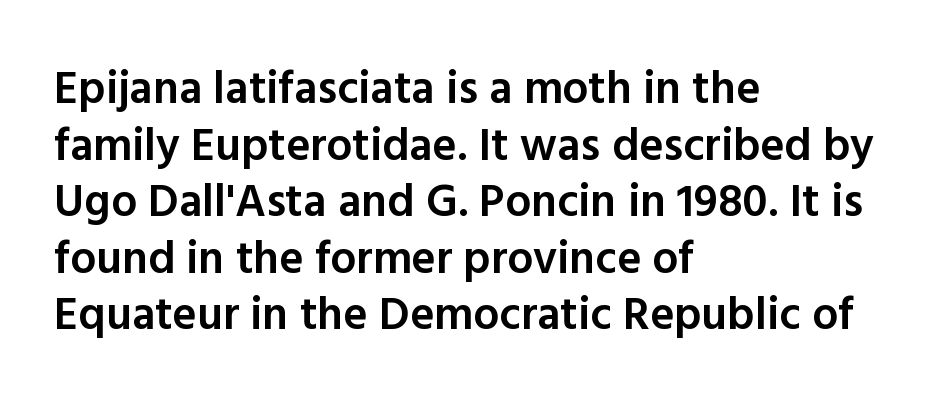
{"serif": "no", "italic": "no", "bold": "semi", "weight": "semibold", "width": "normal", "x_height": "medium", "monospaced": "no", "underline": "no", "align": "left", "line_spacing_ratio": 1.23, "letter_spacing": "normal", "letter_spacing_em": 0.0, "glyph_px": 46}
